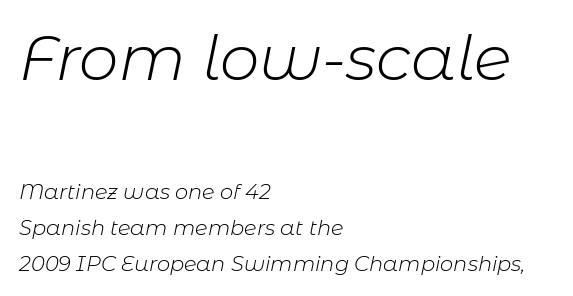
The image shows 63 px light type, italic (leaning right); set left-aligned, line spacing 1.72x, normal letter spacing, not underlined; the first (top) block is 3.0x larger; low stroke contrast and a medium x-height.
